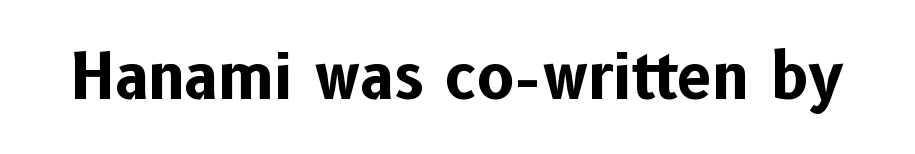
Q: Is the text bold? A: Yes.
Q: Is the text italic (slanted)? A: No, it is upright.
Q: Is the typeface a serif or a sans-serif typeface? A: Sans-serif.
Q: Is the text underlined? A: No.
Q: Is the spacing between letters normal or unusually wide? A: Normal.
Q: Width (condensed, normal, or wide)? A: Normal.
Q: Stroke contrast? A: Low.
Q: x-height? A: Medium.
Q: Monospaced? A: No.
